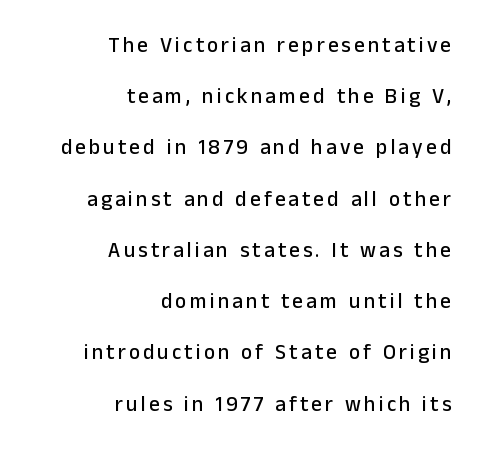
Q: Is the text italic (slanted)? A: No, it is upright.
Q: Is the text underlined? A: No.
Q: How is the paragraph aligned? A: Right-aligned.
Q: Is the spacing between lines tight, normal or loose? A: Loose.
